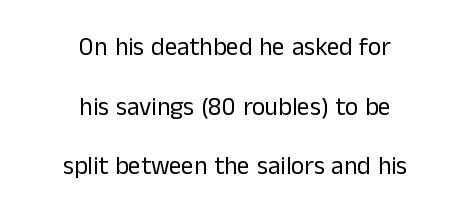
Q: Is the text bold? A: No.
Q: Is the text italic (slanted)? A: No, it is upright.
Q: Is the text underlined? A: No.
Q: How is the paragraph aligned? A: Centered.
Q: Is the spacing between letters normal or unusually wide? A: Normal.
Q: Is the spacing between lines tight, normal or loose? A: Loose.
